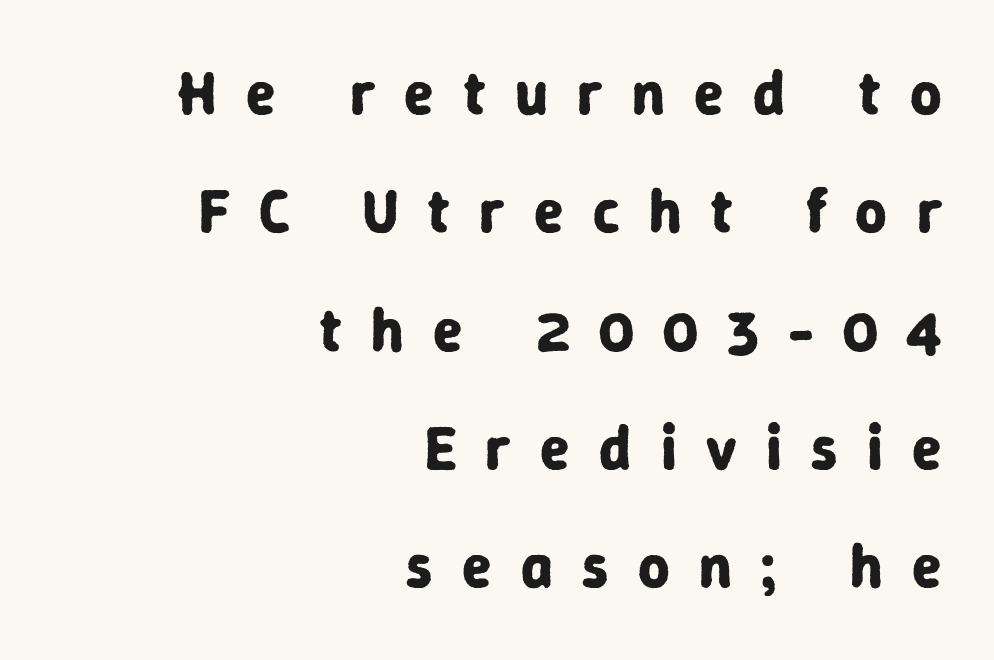
The face used here has the dense, thick strokes of a bold. Each word looks stretched out because of the extra space between its letters. The letters stand straight up with perfectly vertical stems. Short and long lines alike share a common ending point at right. Line spacing here is loose.
